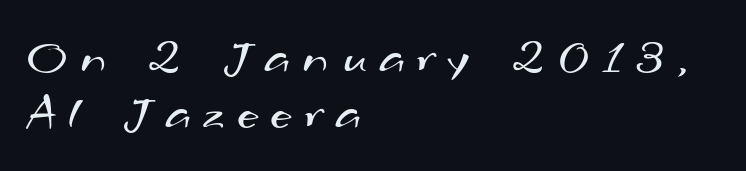
The image shows 48 px regular-weight, wide sans-serif type; set left-aligned, line spacing 1.17x, unusually wide letter spacing (+0.28 em), not underlined; medium stroke contrast and a small x-height.
